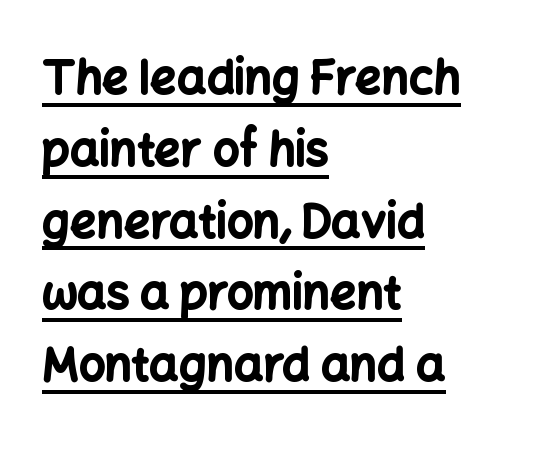
{"serif": "no", "italic": "no", "bold": "yes", "weight": "bold", "width": "normal", "stroke_contrast": "low", "x_height": "medium", "monospaced": "no", "underline": "yes", "align": "left", "line_spacing": "normal", "line_spacing_ratio": 1.56, "letter_spacing": "normal", "letter_spacing_em": 0.0, "glyph_px": 46}
